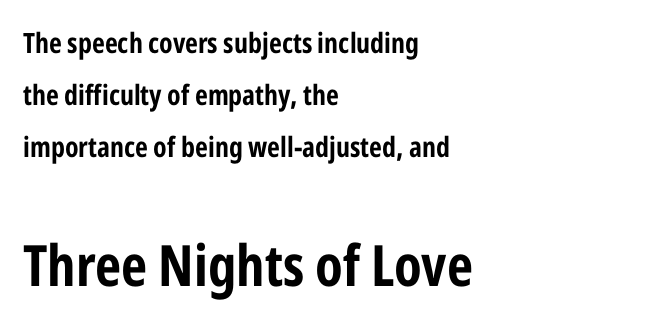
The image shows 57 px bold, condensed sans-serif type, upright; set left-aligned, line spacing 1.86x, normal letter spacing, not underlined; the second (bottom) block is 2.04x larger; low stroke contrast and a medium x-height.
